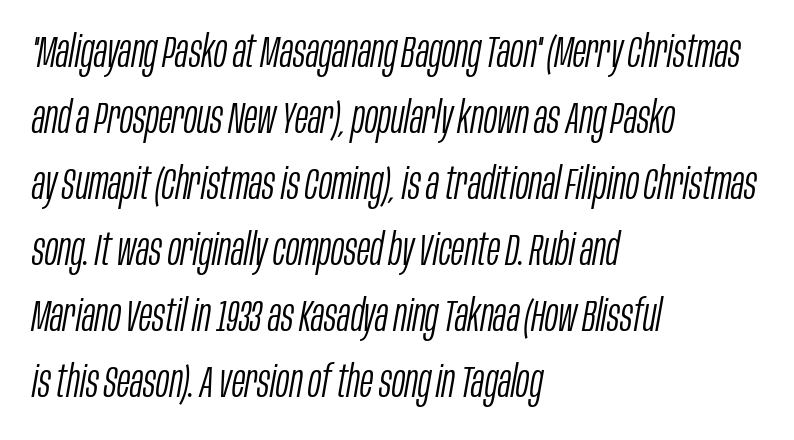
{"italic": "yes", "lean": "right", "slant_degrees": 10, "bold": "no", "weight": "light", "width": "condensed", "stroke_contrast": "low", "x_height": "large", "monospaced": "no", "underline": "no", "align": "left", "line_spacing": "normal", "line_spacing_ratio": 1.5, "letter_spacing": "normal", "letter_spacing_em": 0.0, "glyph_px": 44}
